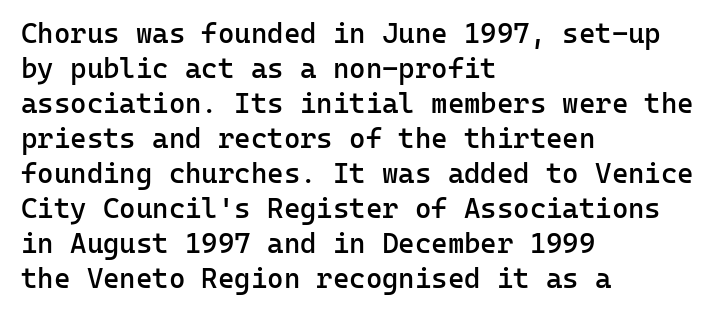
Q: Is the text bold? A: Semi-bold.
Q: Is the text italic (slanted)? A: No, it is upright.
Q: Is the typeface a serif or a sans-serif typeface? A: Sans-serif.
Q: Is the text underlined? A: No.
Q: How is the paragraph aligned? A: Left-aligned.
Q: Is the spacing between letters normal or unusually wide? A: Normal.
Q: Is the spacing between lines tight, normal or loose? A: Normal.
Q: Width (condensed, normal, or wide)? A: Normal.
Q: Stroke contrast? A: Low.
Q: x-height? A: Medium.
Q: Monospaced? A: Yes.
